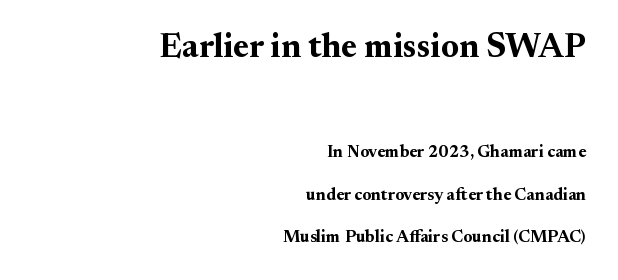
Q: Is the text bold? A: Yes.
Q: Is the text italic (slanted)? A: No, it is upright.
Q: Is the typeface a serif or a sans-serif typeface? A: Serif.
Q: Is the text underlined? A: No.
Q: How is the paragraph aligned? A: Right-aligned.
Q: Is the spacing between letters normal or unusually wide? A: Normal.
Q: Is the spacing between lines tight, normal or loose? A: Loose.
Q: Which block of text is set in a larger size, the first (top) or the second (bottom)? A: The first (top) one.
Q: Width (condensed, normal, or wide)? A: Normal.
Q: Stroke contrast? A: Medium.
Q: x-height? A: Small.
Q: Monospaced? A: No.
